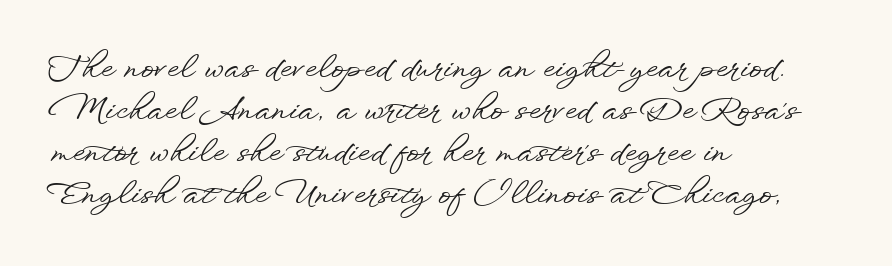
Standard letterfit; no display-style spreading of the glyphs. The words here are not underlined. Which margin do the lines hug? The left one — the right edge is uneven.
